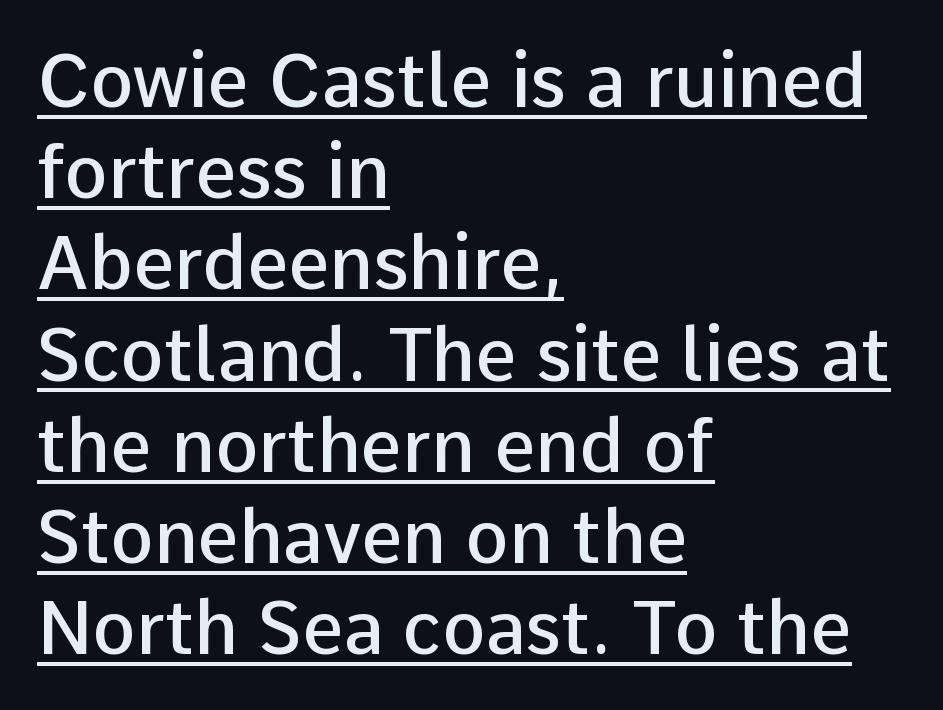
Q: Is the text bold? A: Semi-bold.
Q: Is the text italic (slanted)? A: No, it is upright.
Q: Is the typeface a serif or a sans-serif typeface? A: Sans-serif.
Q: Is the text underlined? A: Yes.
Q: How is the paragraph aligned? A: Left-aligned.
Q: Is the spacing between letters normal or unusually wide? A: Normal.
Q: Is the spacing between lines tight, normal or loose? A: Normal.
Q: Width (condensed, normal, or wide)? A: Normal.
Q: Stroke contrast? A: Low.
Q: x-height? A: Medium.
Q: Monospaced? A: No.
